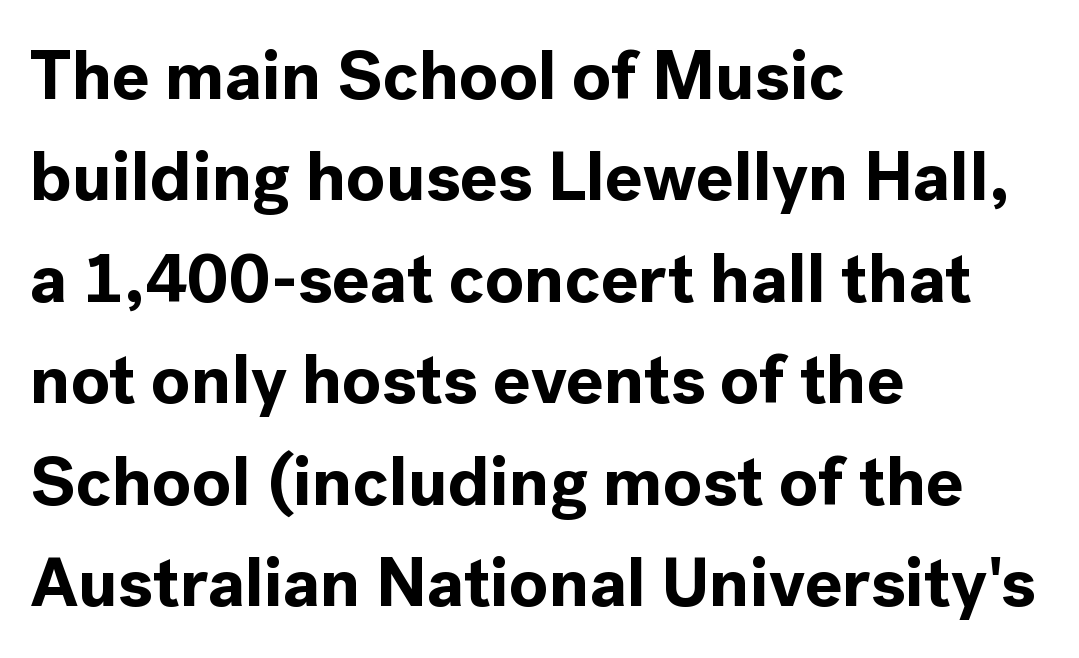
Compared with typical body copy, the letter spacing here is the same. Underlining? Definitely not there. The paragraph shown leans on its left margin. Posture: upright roman. You could not count columns in this text — the font is proportionally spaced.
